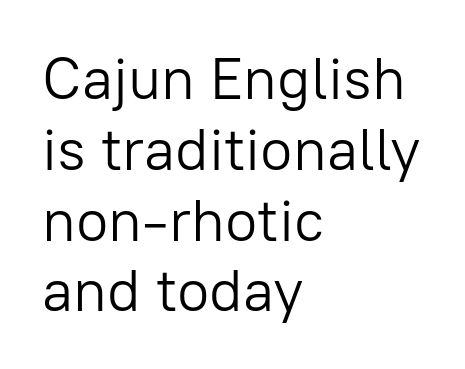
{"serif": "no", "italic": "no", "bold": "no", "weight": "light", "width": "normal", "stroke_contrast": "low", "x_height": "medium", "monospaced": "no", "underline": "no", "align": "left", "line_spacing_ratio": 1.2, "letter_spacing": "normal", "letter_spacing_em": 0.0, "glyph_px": 59}
